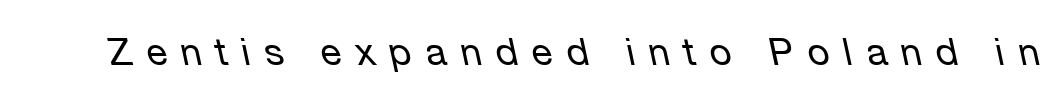
This is not heavy type; no bold has been used. The space directly below the letters is spotless. Someone cranked the tracking dial way up on this one. Is this a fixed-width face? No — the glyphs have proportional, varying widths.
